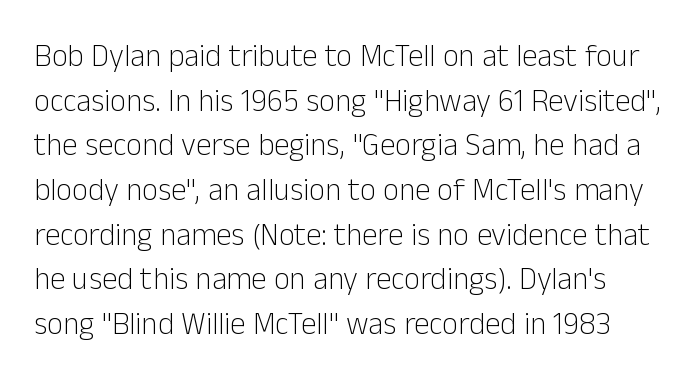
No feet cap the strokes, marking this as sans-serif type. It's the straight-up-and-down kind of type. Does extra space separate the letters? No, they use regular spacing. On a weight scale, this lands at 450 or below. Summary of vertical rhythm: regular, with standard interline spacing.
